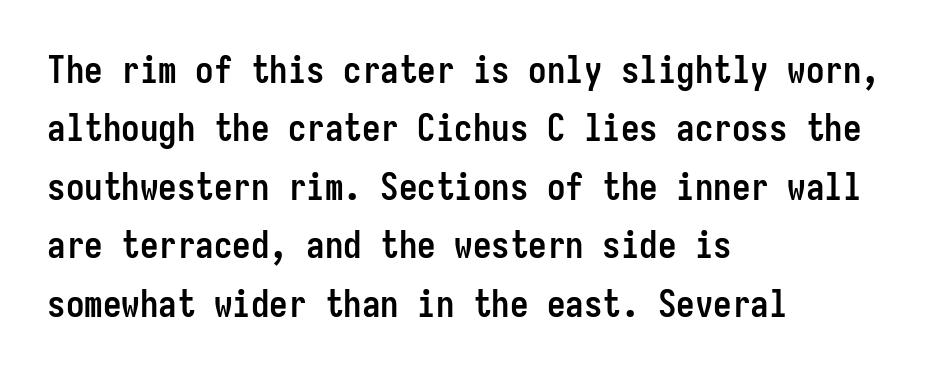
Q: Is the text bold? A: Yes.
Q: Is the text italic (slanted)? A: No, it is upright.
Q: Is the typeface a serif or a sans-serif typeface? A: Sans-serif.
Q: Is the text underlined? A: No.
Q: How is the paragraph aligned? A: Left-aligned.
Q: Is the spacing between letters normal or unusually wide? A: Normal.
Q: Is the spacing between lines tight, normal or loose? A: Normal.
Q: Width (condensed, normal, or wide)? A: Condensed.
Q: Stroke contrast? A: Low.
Q: x-height? A: Medium.
Q: Monospaced? A: Yes.
